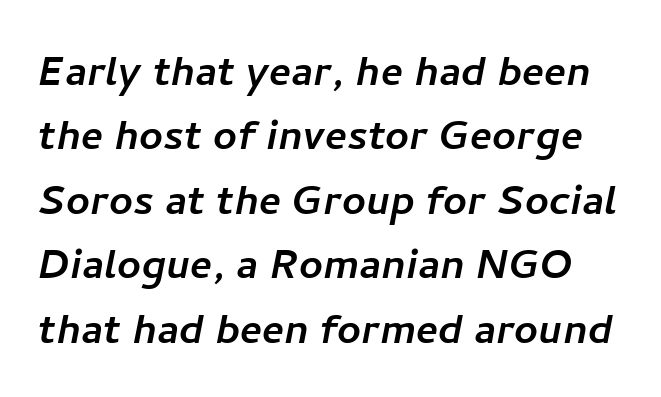
The image shows 52 px sans-serif type; set line spacing 1.24x, normal letter spacing, not underlined; low stroke contrast and a medium x-height.
